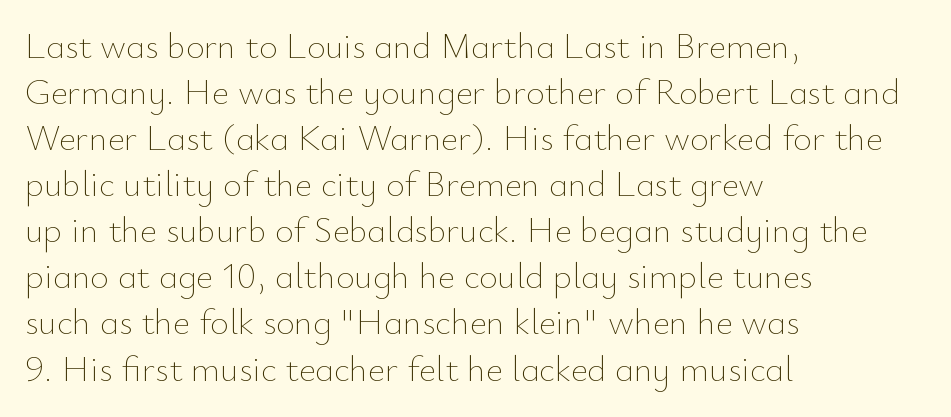
Q: Is the text bold? A: No.
Q: Is the text italic (slanted)? A: No, it is upright.
Q: Is the text underlined? A: No.
Q: How is the paragraph aligned? A: Left-aligned.
Q: Is the spacing between letters normal or unusually wide? A: Normal.
Q: Is the spacing between lines tight, normal or loose? A: Normal.
Q: Width (condensed, normal, or wide)? A: Normal.
Q: Stroke contrast? A: Low.
Q: x-height? A: Small.
Q: Monospaced? A: No.
